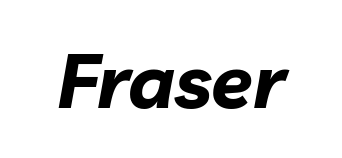
The image shows 76 px bold type, italic (leaning right); set normal letter spacing, not underlined; low stroke contrast and a medium x-height.
